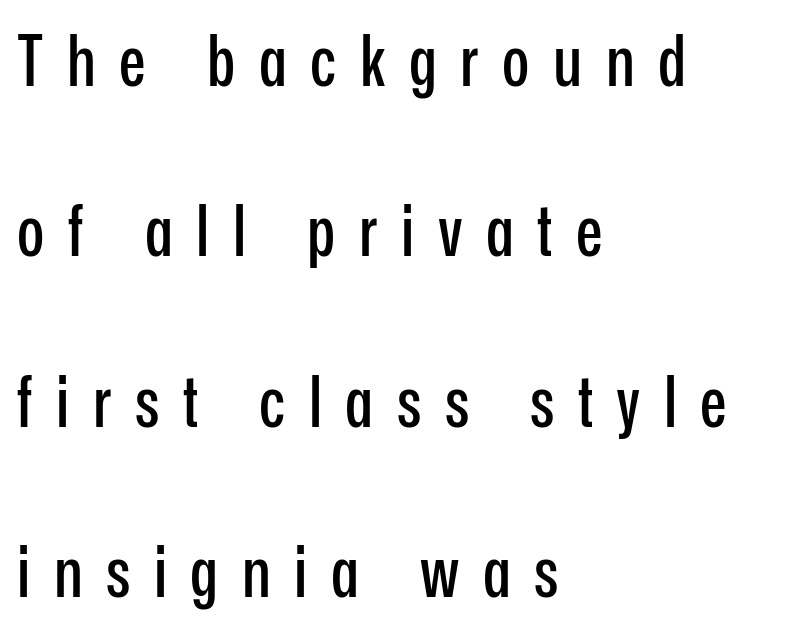
The image shows 71 px condensed sans-serif type, upright; set left-aligned, loose line spacing (2.4x), unusually wide letter spacing (+0.33 em), not underlined; low stroke contrast and a medium x-height.
